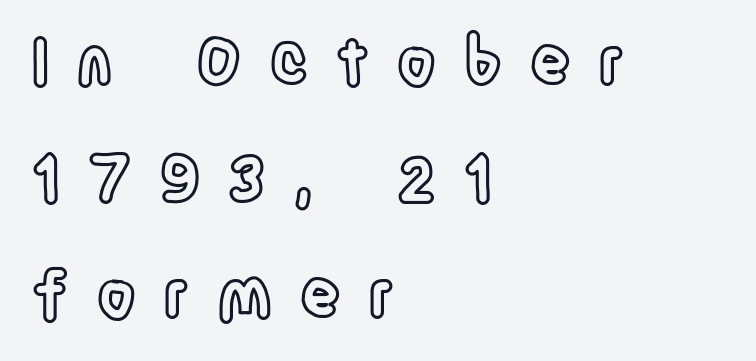
This sample is left-justified, so line endings fall wherever the words run out. No italicization has been applied; the sample stays upright. The letters are spread apart with noticeably loose tracking. Underline: absent. These lines are rendered in a variable-pitch font.
